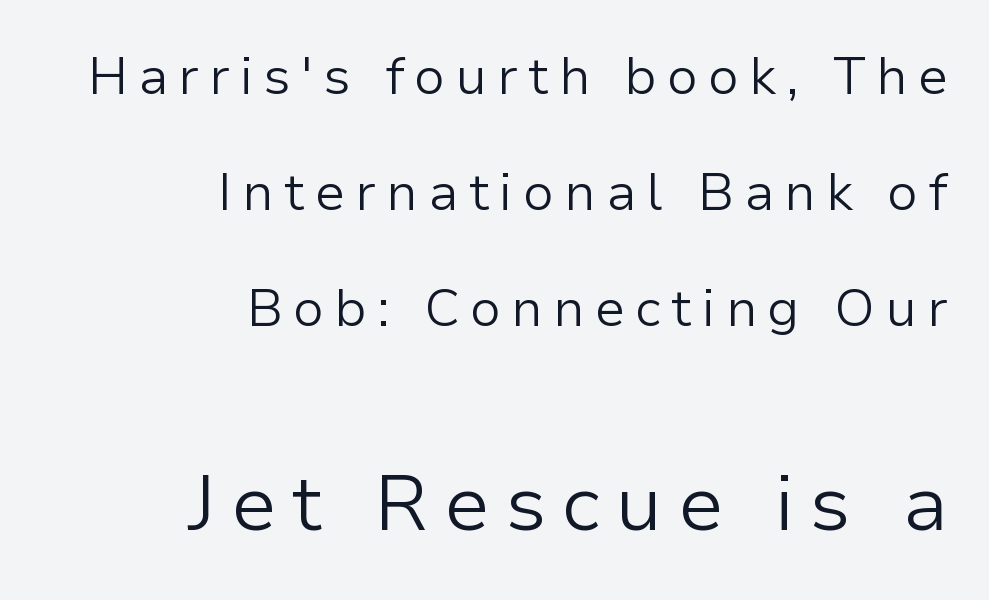
The text block is weighted toward the right margin, trailing off unevenly leftward. The vertical gap from one line to the next is large. Unmarked baselines from the first word to the last. A quiet, ordinary-to-light weight characterises the typeface. Do the characters align in a grid? No, the font is proportional.
